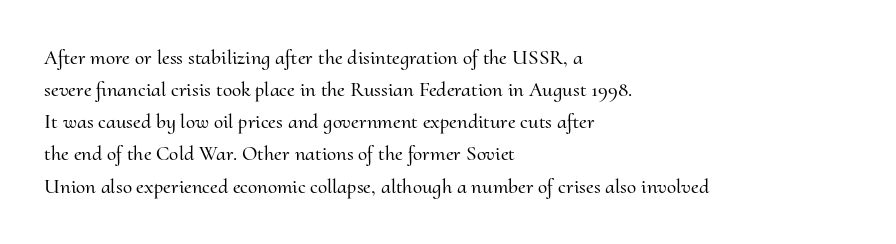
The image shows 21 px text type, upright; set left-aligned, normal line spacing (1.53x), normal letter spacing, not underlined.
